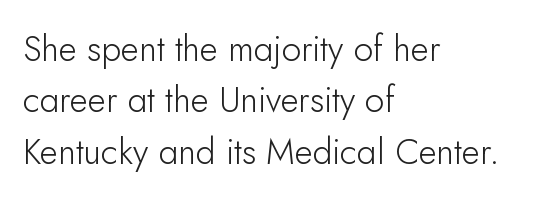
Q: Is the text bold? A: No.
Q: Is the text italic (slanted)? A: No, it is upright.
Q: Is the typeface a serif or a sans-serif typeface? A: Sans-serif.
Q: Is the text underlined? A: No.
Q: How is the paragraph aligned? A: Left-aligned.
Q: Is the spacing between letters normal or unusually wide? A: Normal.
Q: Is the spacing between lines tight, normal or loose? A: Normal.
Q: Width (condensed, normal, or wide)? A: Normal.
Q: Stroke contrast? A: Low.
Q: x-height? A: Small.
Q: Monospaced? A: No.
